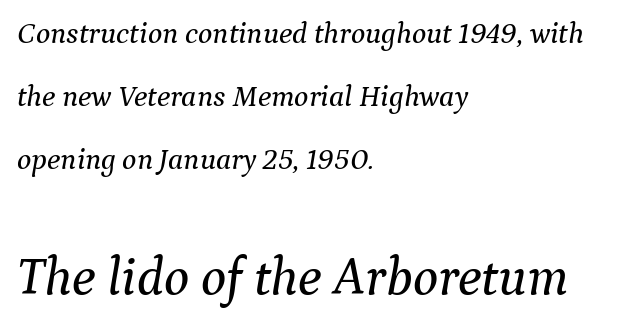
The image shows 53 px serif type, italic (leaning right); set left-aligned, loose line spacing (2.1x), normal letter spacing, not underlined; the second (bottom) block is 1.77x larger; medium stroke contrast and a medium x-height.
